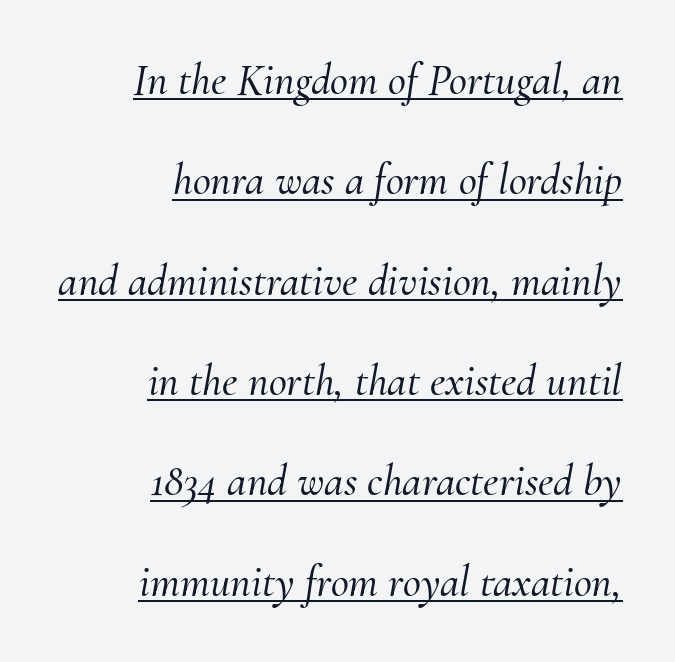
Q: Is the text italic (slanted)? A: Yes, it leans right by about 10 degrees.
Q: Is the typeface a serif or a sans-serif typeface? A: Serif.
Q: Is the text underlined? A: Yes.
Q: How is the paragraph aligned? A: Right-aligned.
Q: Is the spacing between letters normal or unusually wide? A: Normal.
Q: Is the spacing between lines tight, normal or loose? A: Loose.
Q: Width (condensed, normal, or wide)? A: Normal.
Q: Stroke contrast? A: Medium.
Q: x-height? A: Small.
Q: Monospaced? A: No.
